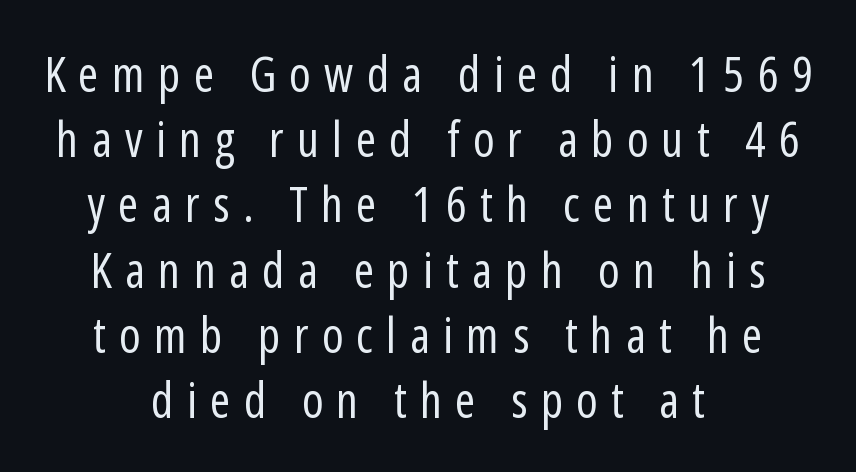
{"serif": "no", "italic": "no", "bold": "no", "weight": "regular", "width": "condensed", "stroke_contrast": "low", "x_height": "medium", "monospaced": "no", "underline": "no", "align": "center", "line_spacing": "normal", "line_spacing_ratio": 1.33, "letter_spacing": "wide", "letter_spacing_em": 0.27, "glyph_px": 49}
